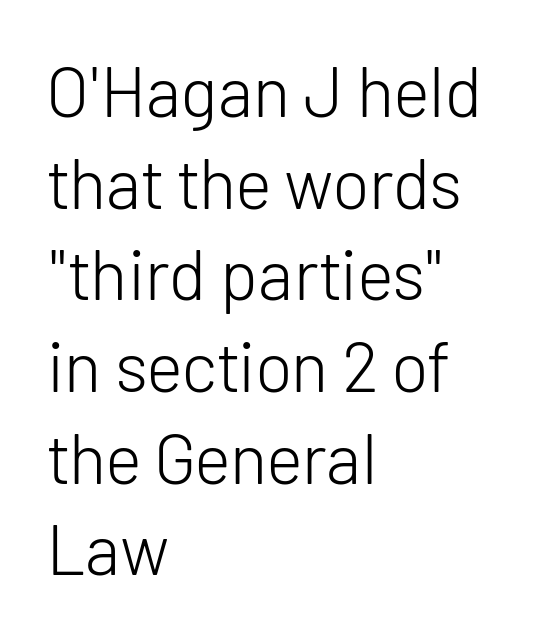
Q: Is the text bold? A: No.
Q: Is the text italic (slanted)? A: No, it is upright.
Q: Is the typeface a serif or a sans-serif typeface? A: Sans-serif.
Q: Is the text underlined? A: No.
Q: How is the paragraph aligned? A: Left-aligned.
Q: Is the spacing between letters normal or unusually wide? A: Normal.
Q: Is the spacing between lines tight, normal or loose? A: Normal.
Q: Width (condensed, normal, or wide)? A: Normal.
Q: Stroke contrast? A: Low.
Q: x-height? A: Medium.
Q: Monospaced? A: No.
